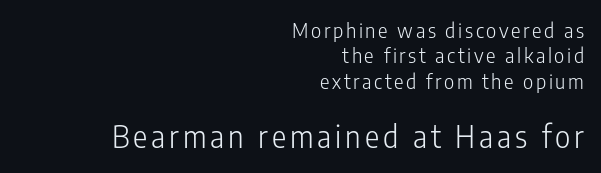
{"serif": "no", "italic": "no", "bold": "no", "weight": "light", "width": "condensed", "stroke_contrast": "low", "x_height": "medium", "monospaced": "no", "underline": "no", "align": "right", "line_spacing": "normal", "line_spacing_ratio": 1.27, "larger_block": "second", "size_ratio": 1.5, "glyph_px": 30}
